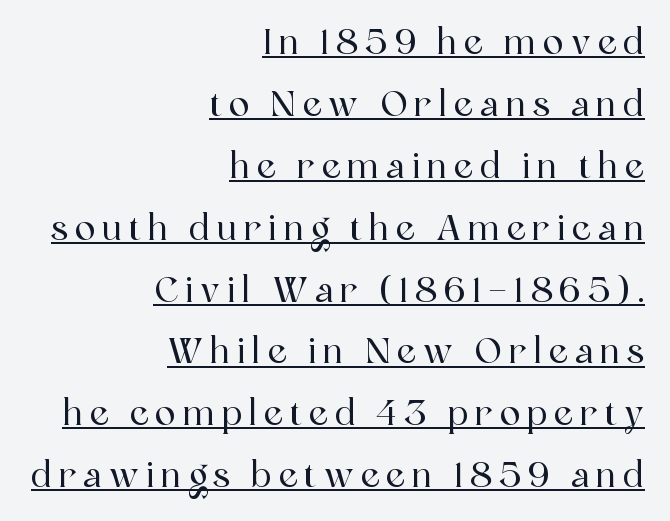
{"serif": "yes", "italic": "no", "width": "normal", "x_height": "medium", "monospaced": "no", "underline": "yes", "align": "right", "line_spacing_ratio": 1.82, "letter_spacing": "wide", "letter_spacing_em": 0.2, "glyph_px": 34}
